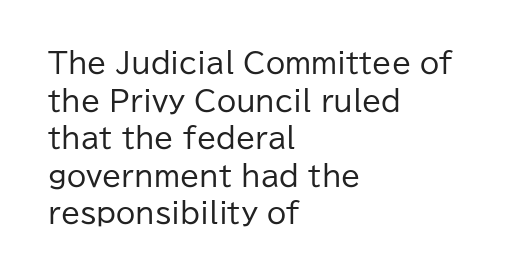
The image shows 28 px regular-weight sans-serif type, upright; set left-aligned, normal line spacing (1.34x), normal letter spacing, not underlined; low stroke contrast and a medium x-height.
